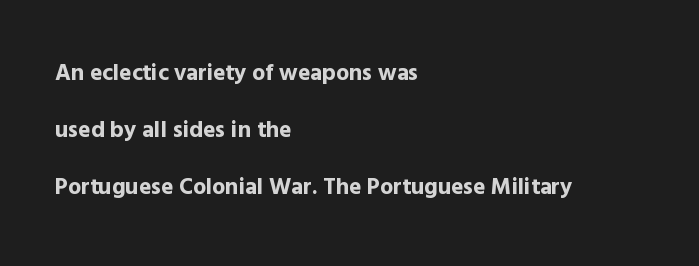
Rendered with straight, roman letterforms. Successive baselines arrive slowly, with a big drop between each. A student would call this left alignment; a typographer would say flush left, rag right. Does the weight exceed regular? Yes, all the way to bold.
